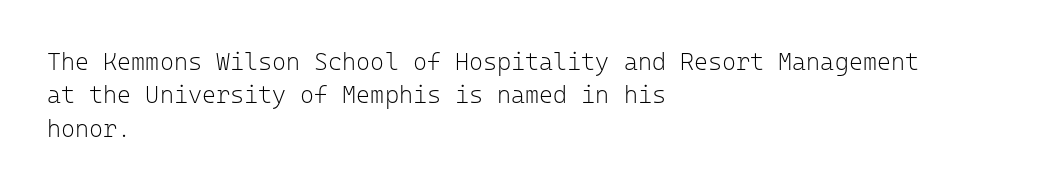
Q: Is the text bold? A: No.
Q: Is the text italic (slanted)? A: No, it is upright.
Q: Is the text underlined? A: No.
Q: How is the paragraph aligned? A: Left-aligned.
Q: Is the spacing between letters normal or unusually wide? A: Normal.
Q: Is the spacing between lines tight, normal or loose? A: Normal.
